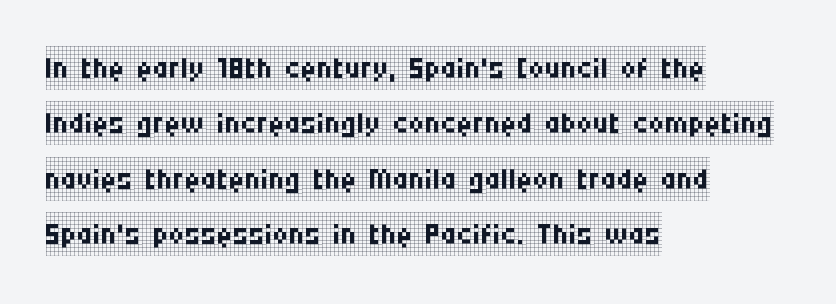
{"serif": "yes", "italic": "no", "bold": "no", "weight": "regular", "width": "condensed", "stroke_contrast": "low", "x_height": "large", "monospaced": "no", "underline": "no", "align": "left", "line_spacing": "normal", "line_spacing_ratio": 1.26, "letter_spacing": "normal", "letter_spacing_em": 0.0, "glyph_px": 44}
